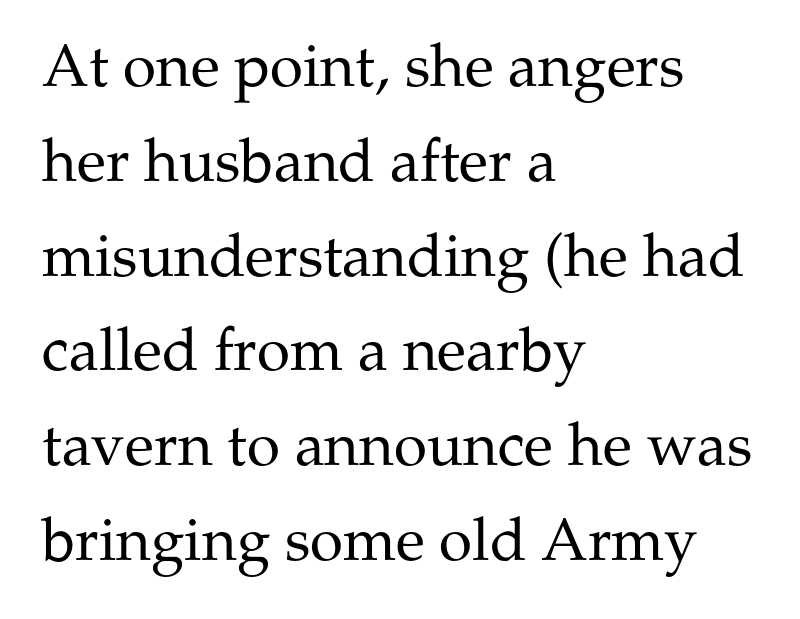
The image shows 60 px regular-weight serif type, upright; set left-aligned, normal line spacing (1.58x), normal letter spacing, not underlined; medium stroke contrast and a medium x-height.
